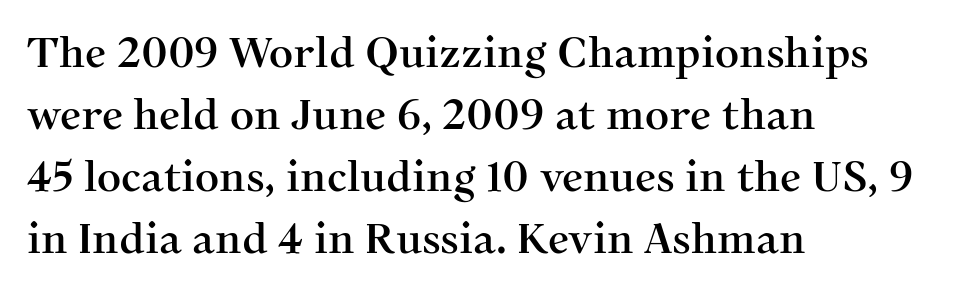
Q: Is the text italic (slanted)? A: No, it is upright.
Q: Is the typeface a serif or a sans-serif typeface? A: Serif.
Q: Is the text underlined? A: No.
Q: How is the paragraph aligned? A: Left-aligned.
Q: Is the spacing between letters normal or unusually wide? A: Normal.
Q: Is the spacing between lines tight, normal or loose? A: Normal.
Q: Width (condensed, normal, or wide)? A: Normal.
Q: Stroke contrast? A: Medium.
Q: x-height? A: Medium.
Q: Monospaced? A: No.
